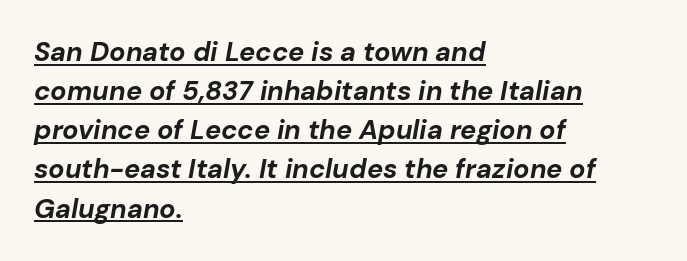
In terms of posture, this sample is oblique. This sample carries an underscore along the baseline area. A dark, heavy texture on the line: the type is bold. You could call the tracking neutral — neither tight nor loose. Students, observe: this is what conventionally led text looks like.
